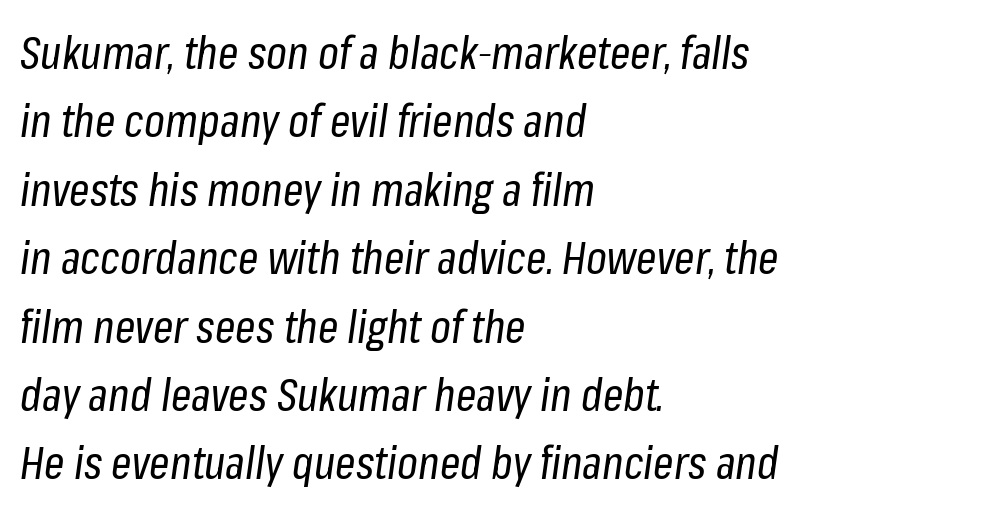
{"italic": "yes", "lean": "right", "slant_degrees": 8, "bold": "no", "weight": "regular", "width": "condensed", "stroke_contrast": "low", "x_height": "medium", "monospaced": "no", "underline": "no", "align": "left", "line_spacing": "normal", "line_spacing_ratio": 1.52, "letter_spacing": "normal", "letter_spacing_em": 0.0, "glyph_px": 45}
